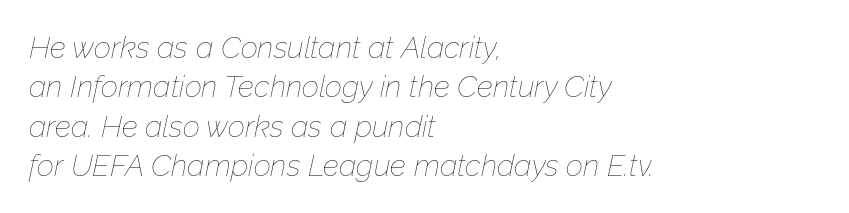
The image shows 30 px thin type, italic (leaning right); set left-aligned, normal line spacing (1.31x), normal letter spacing, not underlined; low stroke contrast and a medium x-height.
